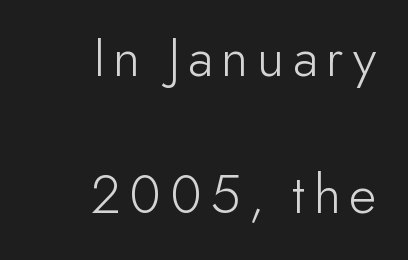
{"serif": "no", "italic": "no", "bold": "no", "weight": "light", "width": "normal", "stroke_contrast": "low", "x_height": "small", "monospaced": "no", "underline": "no", "align": "right", "line_spacing": "loose", "line_spacing_ratio": 2.36, "glyph_px": 58}
